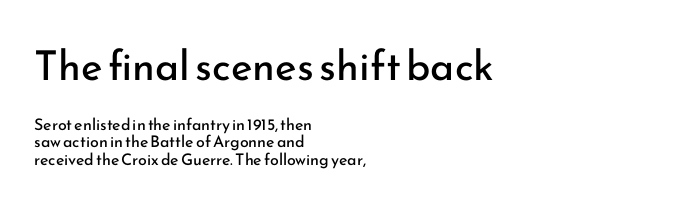
{"serif": "no", "italic": "no", "bold": "no", "weight": "regular", "width": "normal", "stroke_contrast": "low", "x_height": "small", "monospaced": "no", "underline": "no", "align": "left", "line_spacing": "tight", "line_spacing_ratio": 1.1, "letter_spacing": "normal", "letter_spacing_em": 0.0, "larger_block": "first", "size_ratio": 2.56, "glyph_px": 41}
